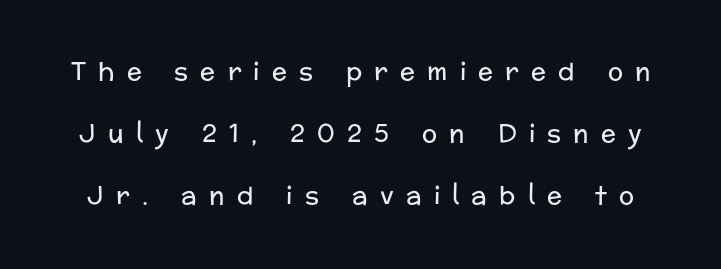
Tall strokes in this sample are plumb rather than angled. This block would shrink considerably if given ordinary leading; it's expanded now. Look at the tracking — it's clearly loosened, letters drifting apart. Bare-footed words on every line. The strokes are not fattened; the text isn't bold.
